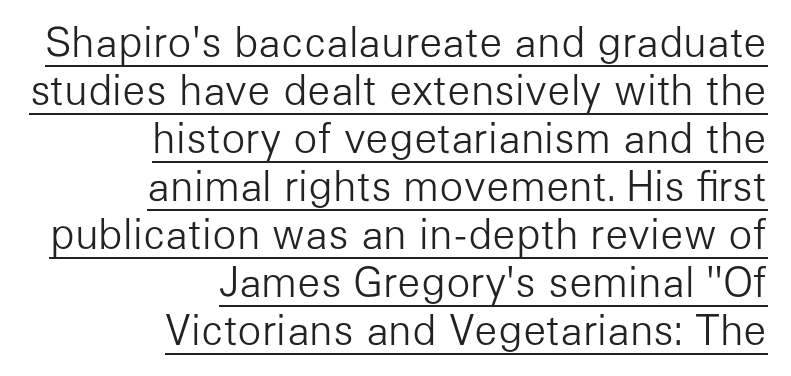
The image shows 40 px light sans-serif type, upright; set right-aligned, line spacing 1.2x, normal letter spacing, underlined; low stroke contrast and a medium x-height.
